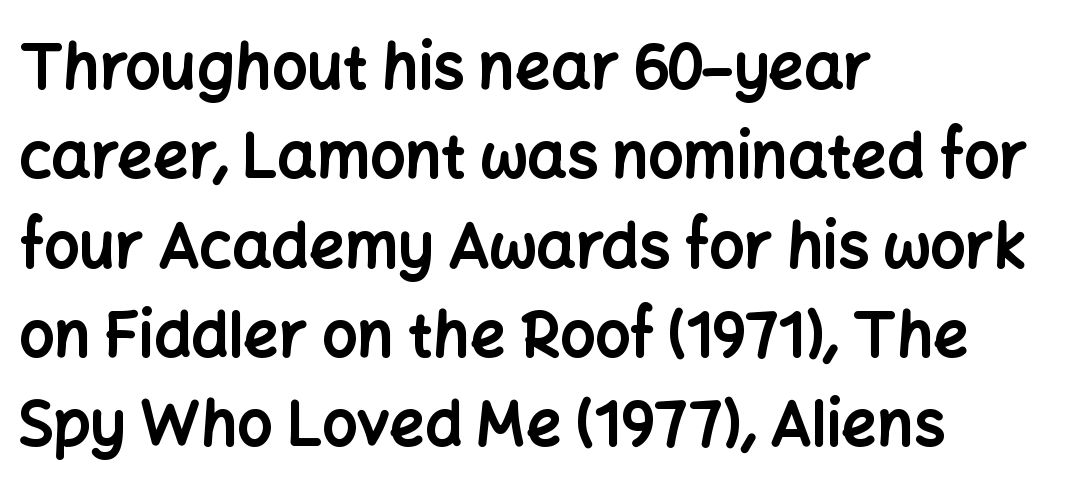
Q: Is the text bold? A: Yes.
Q: Is the text italic (slanted)? A: No, it is upright.
Q: Is the typeface a serif or a sans-serif typeface? A: Sans-serif.
Q: Is the text underlined? A: No.
Q: How is the paragraph aligned? A: Left-aligned.
Q: Is the spacing between letters normal or unusually wide? A: Normal.
Q: Is the spacing between lines tight, normal or loose? A: Normal.
Q: Width (condensed, normal, or wide)? A: Normal.
Q: Stroke contrast? A: Low.
Q: x-height? A: Medium.
Q: Monospaced? A: No.
